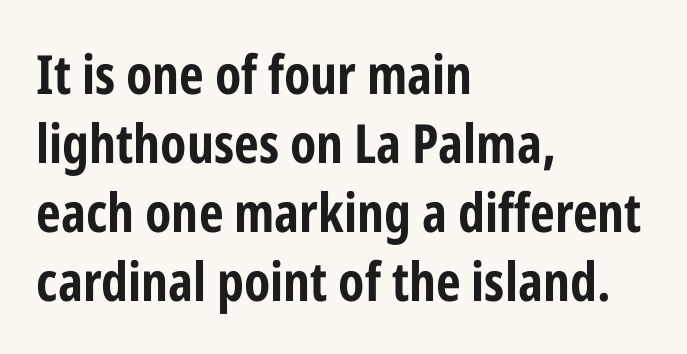
{"serif": "no", "italic": "no", "bold": "yes", "weight": "bold", "width": "condensed", "stroke_contrast": "low", "x_height": "medium", "monospaced": "no", "underline": "no", "align": "left", "line_spacing": "normal", "line_spacing_ratio": 1.28, "letter_spacing": "normal", "letter_spacing_em": 0.0, "glyph_px": 54}
